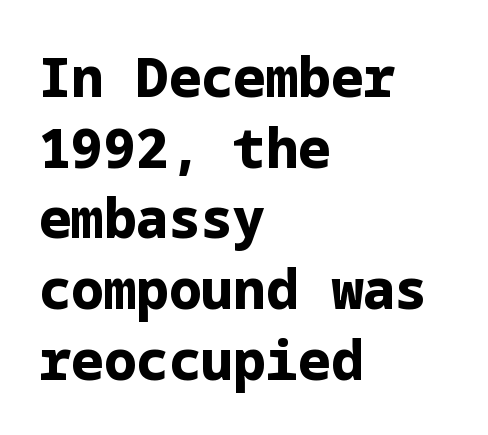
Q: Is the text bold? A: Yes.
Q: Is the text italic (slanted)? A: No, it is upright.
Q: Is the typeface a serif or a sans-serif typeface? A: Sans-serif.
Q: Is the text underlined? A: No.
Q: How is the paragraph aligned? A: Left-aligned.
Q: Is the spacing between letters normal or unusually wide? A: Normal.
Q: Is the spacing between lines tight, normal or loose? A: Normal.
Q: Width (condensed, normal, or wide)? A: Normal.
Q: Stroke contrast? A: Low.
Q: x-height? A: Medium.
